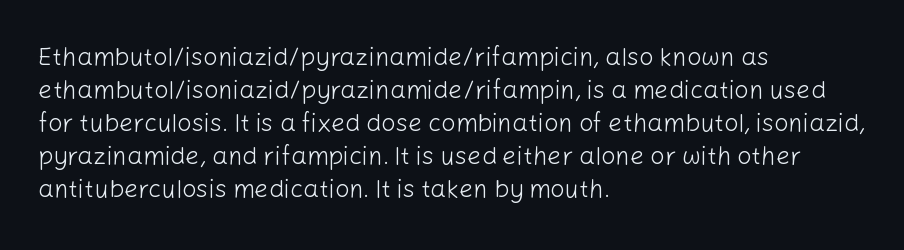
The image shows 25 px text type, upright; set left-aligned, normal line spacing (1.32x), normal letter spacing, not underlined.
